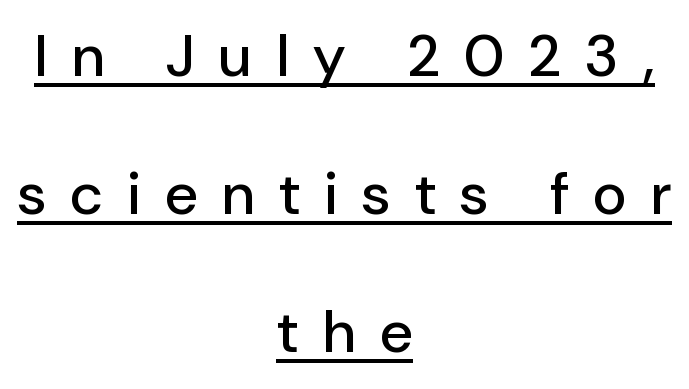
{"serif": "no", "italic": "no", "width": "normal", "stroke_contrast": "low", "x_height": "medium", "monospaced": "no", "underline": "yes", "align": "center", "line_spacing": "loose", "line_spacing_ratio": 2.34, "letter_spacing": "wide", "letter_spacing_em": 0.42, "glyph_px": 59}
